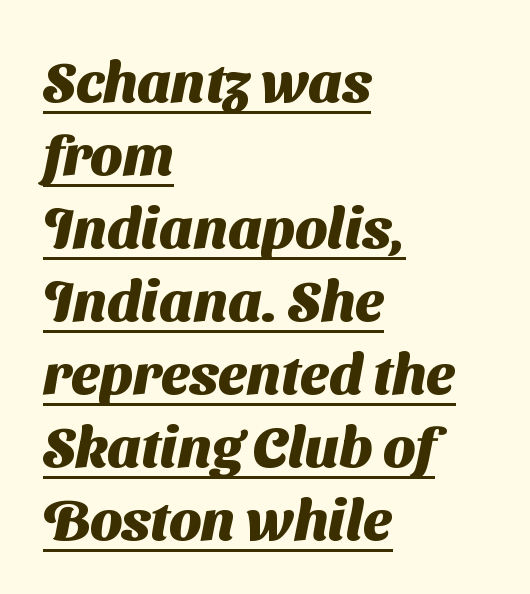
What stands out about the letter spacing? Nothing — it is the standard amount. The typesetting leans heavy: a genuine bold. Does the type have serifs? No, each stem ends abruptly. Underlining? Definitely there.
